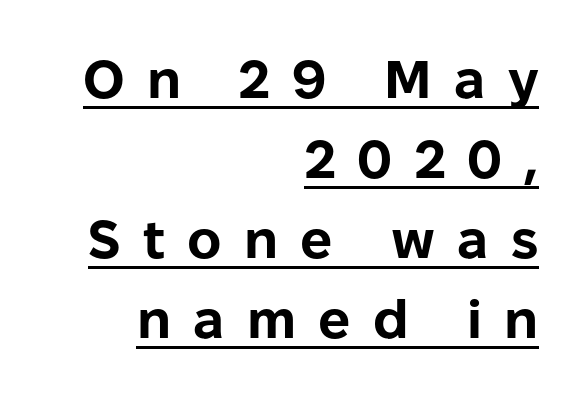
{"serif": "no", "italic": "no", "bold": "yes", "weight": "bold", "width": "normal", "stroke_contrast": "low", "x_height": "medium", "monospaced": "no", "underline": "yes", "align": "right", "line_spacing": "normal", "line_spacing_ratio": 1.51, "letter_spacing": "wide", "letter_spacing_em": 0.42, "glyph_px": 53}
